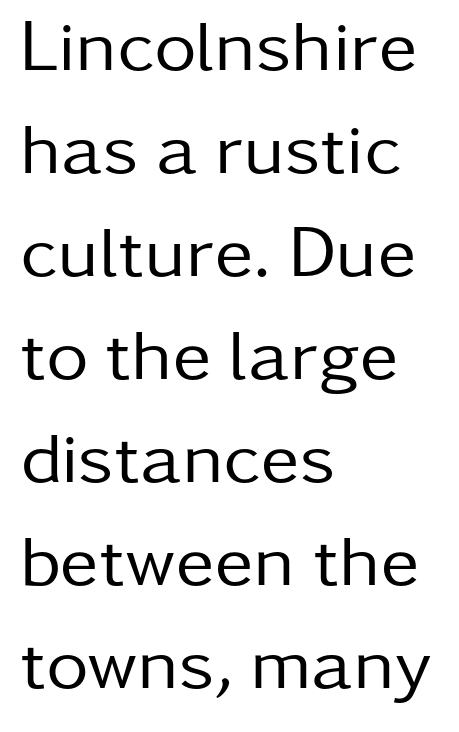
Is there any slant? The stems are plumb. The designer left line spacing at the default. The typeface has the unassuming heft of standard copy or less. Only glyphs here, with clear space below each row.
